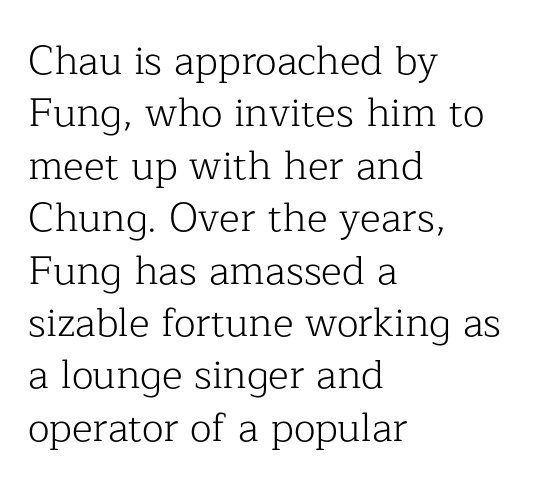
Q: Is the text bold? A: No.
Q: Is the text italic (slanted)? A: No, it is upright.
Q: Is the typeface a serif or a sans-serif typeface? A: Serif.
Q: Is the text underlined? A: No.
Q: How is the paragraph aligned? A: Left-aligned.
Q: Is the spacing between letters normal or unusually wide? A: Normal.
Q: Is the spacing between lines tight, normal or loose? A: Normal.
Q: Width (condensed, normal, or wide)? A: Normal.
Q: Stroke contrast? A: Low.
Q: x-height? A: Medium.
Q: Monospaced? A: No.
